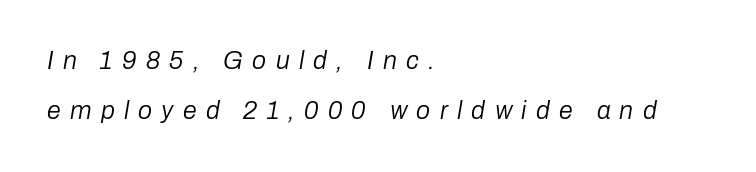
Q: Is the text bold? A: No.
Q: Is the text italic (slanted)? A: Yes, it leans right by about 10 degrees.
Q: Is the text underlined? A: No.
Q: How is the paragraph aligned? A: Left-aligned.
Q: Is the spacing between letters normal or unusually wide? A: Unusually wide.
Q: Is the spacing between lines tight, normal or loose? A: Loose.
